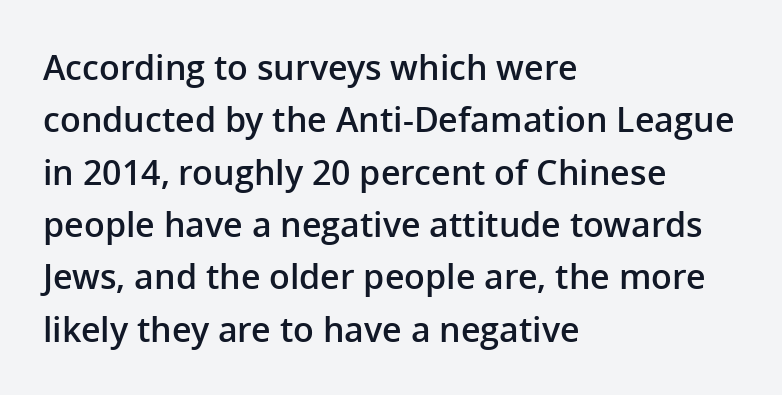
{"serif": "no", "italic": "no", "bold": "semi", "weight": "semibold", "width": "normal", "stroke_contrast": "low", "x_height": "medium", "monospaced": "no", "underline": "no", "align": "left", "line_spacing": "normal", "line_spacing_ratio": 1.54, "letter_spacing": "normal", "letter_spacing_em": 0.0, "glyph_px": 34}
